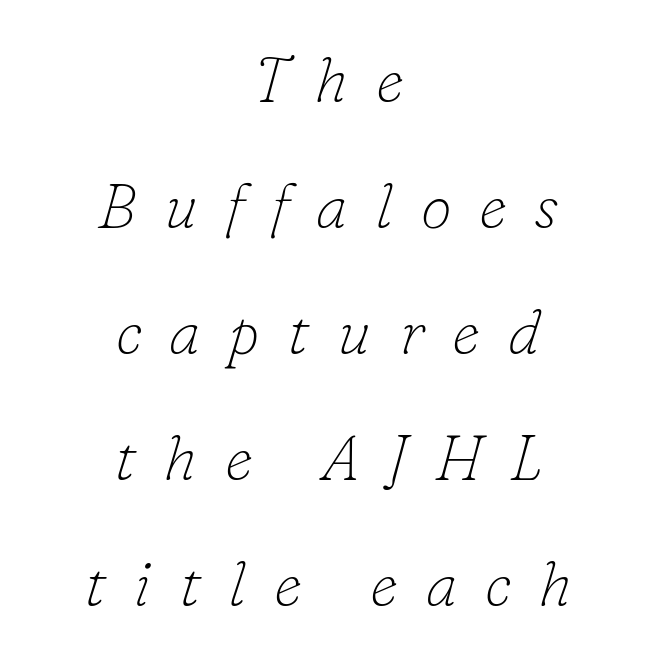
{"serif": "yes", "italic": "yes", "lean": "right", "slant_degrees": 16, "bold": "no", "weight": "thin", "width": "normal", "stroke_contrast": "low", "x_height": "small", "monospaced": "no", "underline": "no", "align": "center", "line_spacing": "loose", "line_spacing_ratio": 2.0, "letter_spacing": "wide", "letter_spacing_em": 0.44, "glyph_px": 63}
